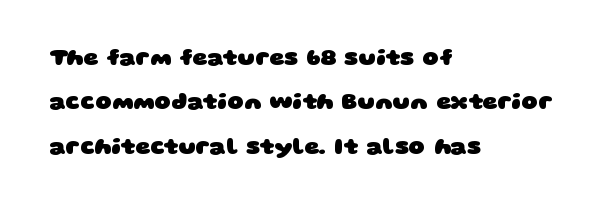
{"bold": "yes", "underline": "no", "align": "left", "line_spacing": "loose", "line_spacing_ratio": 1.93, "letter_spacing": "normal", "letter_spacing_em": 0.0, "glyph_px": 23}
